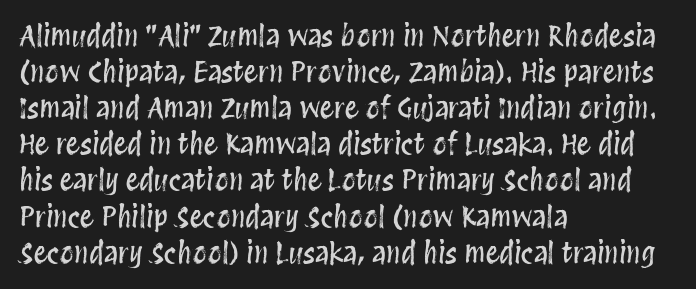
The image shows 28 px condensed type, upright; set left-aligned, normal line spacing (1.29x), normal letter spacing, not underlined; medium stroke contrast and a large x-height.
